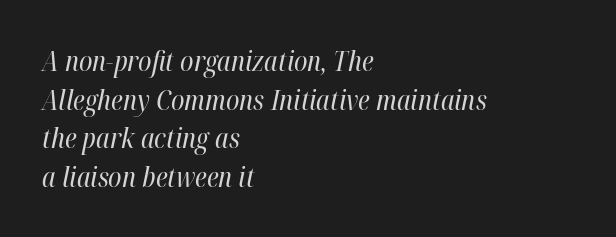
Q: Is the text bold? A: No.
Q: Is the text italic (slanted)? A: Yes, it leans right by about 12 degrees.
Q: Is the text underlined? A: No.
Q: How is the paragraph aligned? A: Left-aligned.
Q: Is the spacing between letters normal or unusually wide? A: Normal.
Q: Is the spacing between lines tight, normal or loose? A: Normal.
